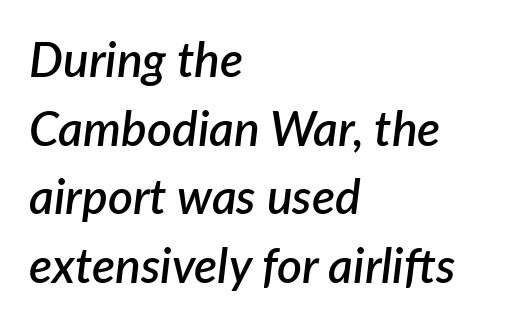
Words float on clear page, feet unadorned. Does the weight exceed regular? Yes, but only to semibold. This sample keeps an unexceptional amount of space between lines. The glyphs look as if they've been sheared to an angle. These lines are rendered in a variable-pitch font.
